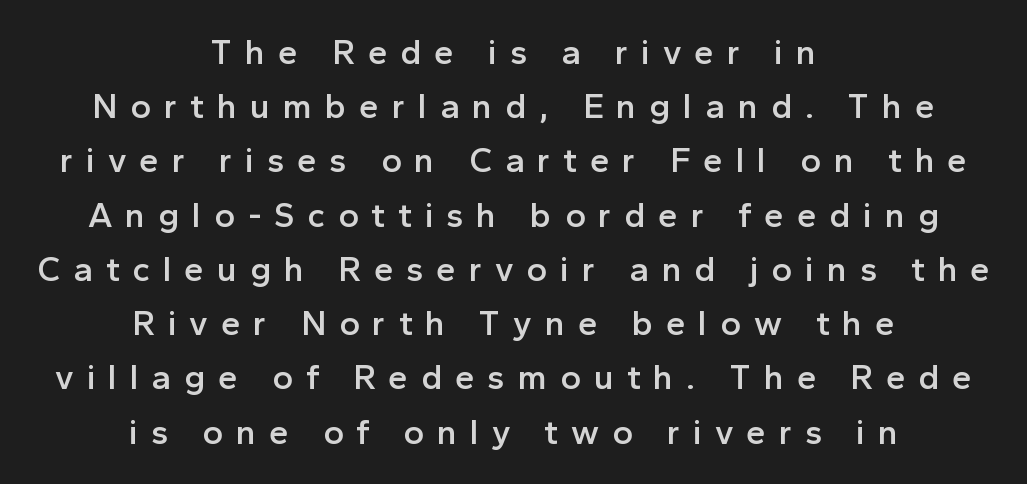
The image shows 35 px semibold sans-serif type, upright; set centered, normal line spacing (1.55x), unusually wide letter spacing (+0.37 em), not underlined; a medium x-height.
